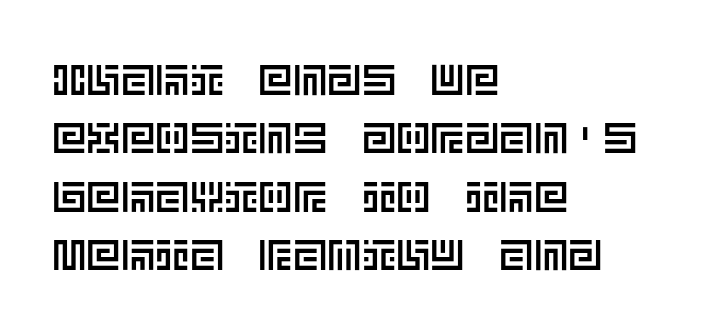
The image shows 43 px text type, upright; set left-aligned, normal line spacing (1.36x), normal letter spacing, not underlined; a large x-height.
